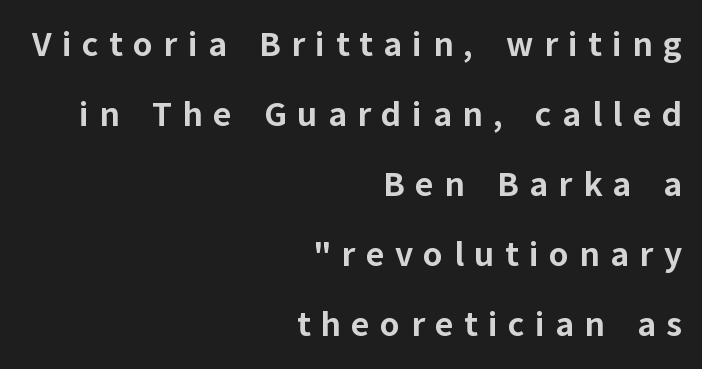
Posture: vertical. The face used here is proportionally spaced, like ordinary book or web type. A dark, heavy texture on the line: the type is bold. The words here are not underlined. The designer dialed line spacing up above the default.
